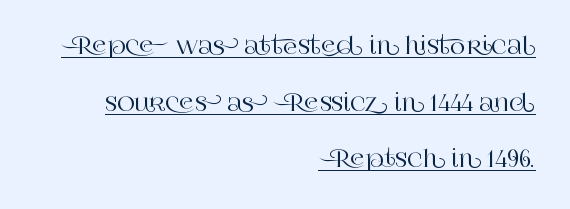
Inter-character spacing is left at the font's built-in metrics. In CSS terms this would be text-align: right. This is underlined copy, the kind a proofreader might mark for attention. Students, observe: this is what heavily led, spacious text looks like. Posture: straight, roman, zero tilt.
